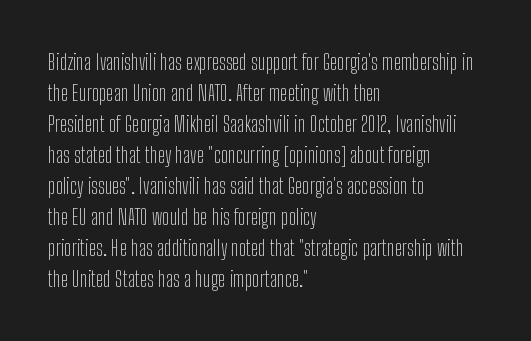
The words here are not underlined. Default kerning and tracking; the words read as compact shapes. The paragraph shown leans on its left margin. Posture: straight, roman, zero tilt. Vertical stems look standard width or narrower in stroke. Vertical spacing — default.
